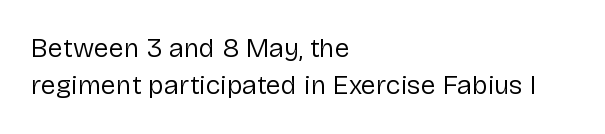
{"italic": "no", "bold": "no", "underline": "no", "align": "left", "line_spacing": "normal", "line_spacing_ratio": 1.38, "letter_spacing": "normal", "letter_spacing_em": 0.0, "glyph_px": 27}
